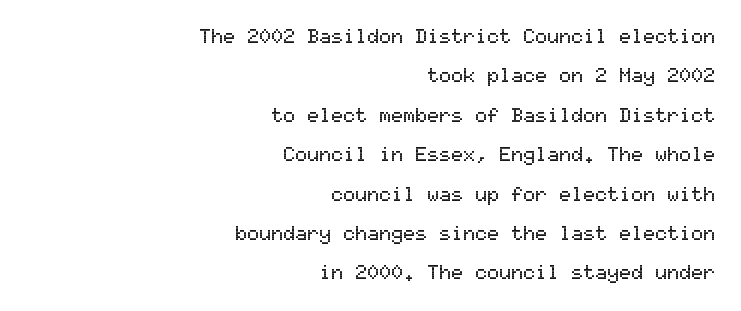
{"italic": "no", "underline": "no", "align": "right", "line_spacing": "loose", "line_spacing_ratio": 1.97, "letter_spacing": "normal", "letter_spacing_em": 0.0, "glyph_px": 20}
